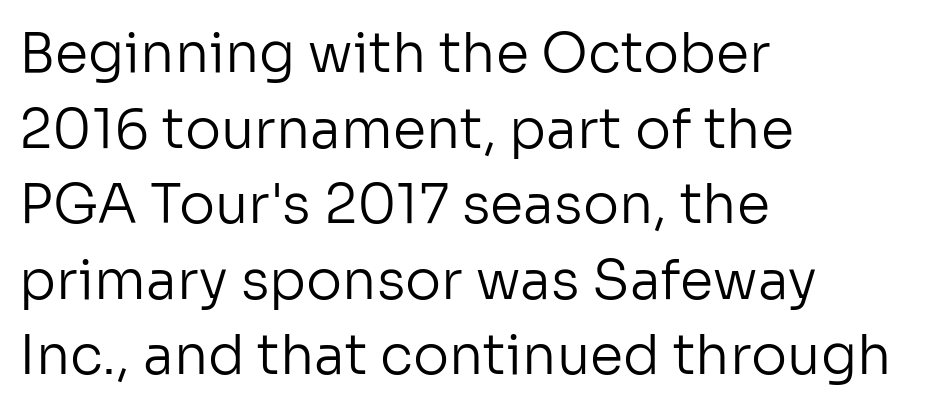
The image shows 54 px regular-weight sans-serif type, upright; set left-aligned, normal line spacing (1.4x), normal letter spacing, not underlined; low stroke contrast and a medium x-height.
